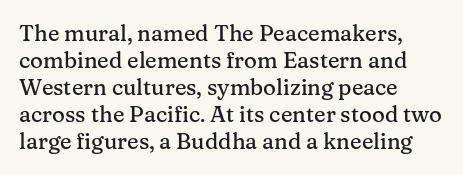
The image shows 22 px text type, upright; set left-aligned, line spacing 1.23x, normal letter spacing, not underlined.
